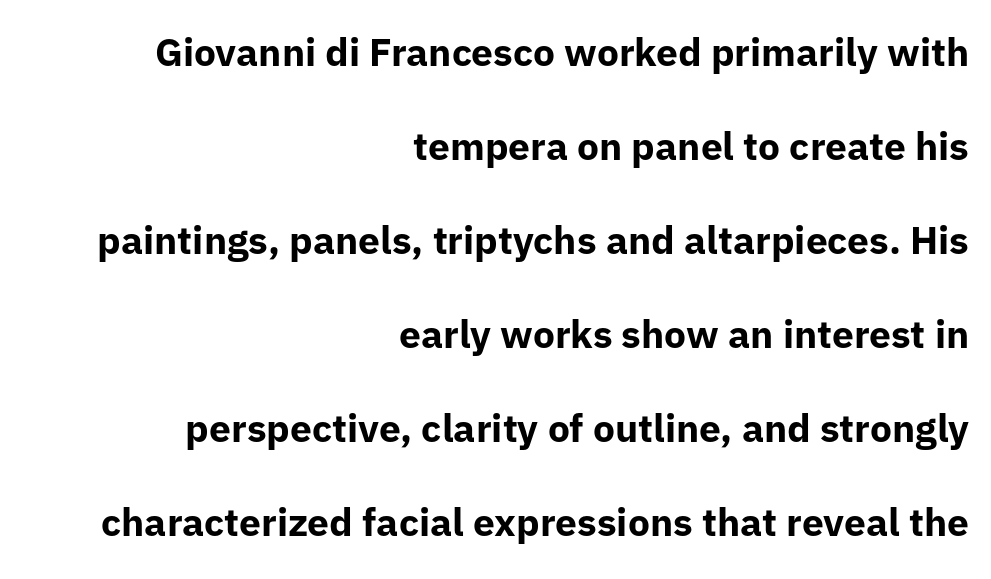
How would I describe the line gaps? Wide and relaxed. Strong, thick strokes mark this as bold type. Letters rest on an invisible, unmarked baseline. Ascenders rise straight up at ninety degrees. Here the designer chose a conventional face with non-uniform glyph widths.
